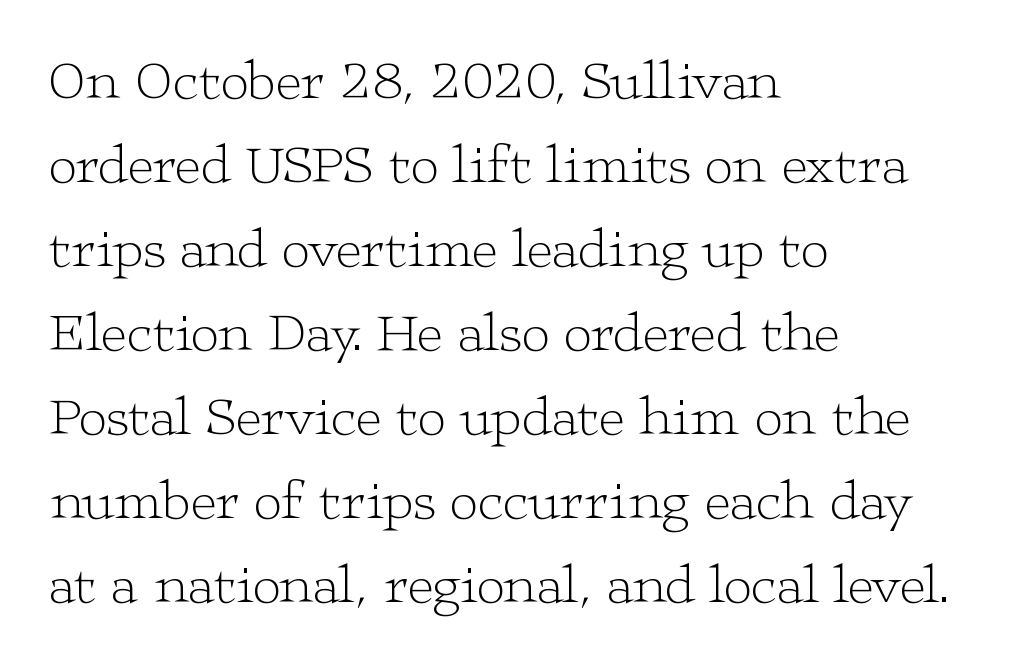
Is this a sans? No — the strokes have serifs. You could not count columns in this text — the font is proportionally spaced. This is roman type, the default non-slanted kind. Decoration check: the copy has no underline. Casual observation: everything's shoved over to the left. Summary of vertical rhythm: regular, with standard interline spacing.
